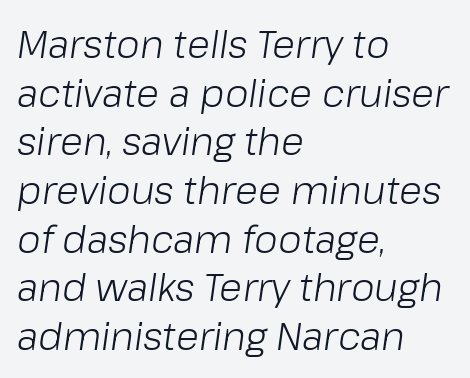
{"italic": "yes", "lean": "right", "slant_degrees": 8, "bold": "no", "weight": "light", "width": "normal", "stroke_contrast": "low", "x_height": "medium", "monospaced": "no", "underline": "no", "align": "left", "line_spacing": "normal", "line_spacing_ratio": 1.28, "letter_spacing": "normal", "letter_spacing_em": 0.0, "glyph_px": 38}
